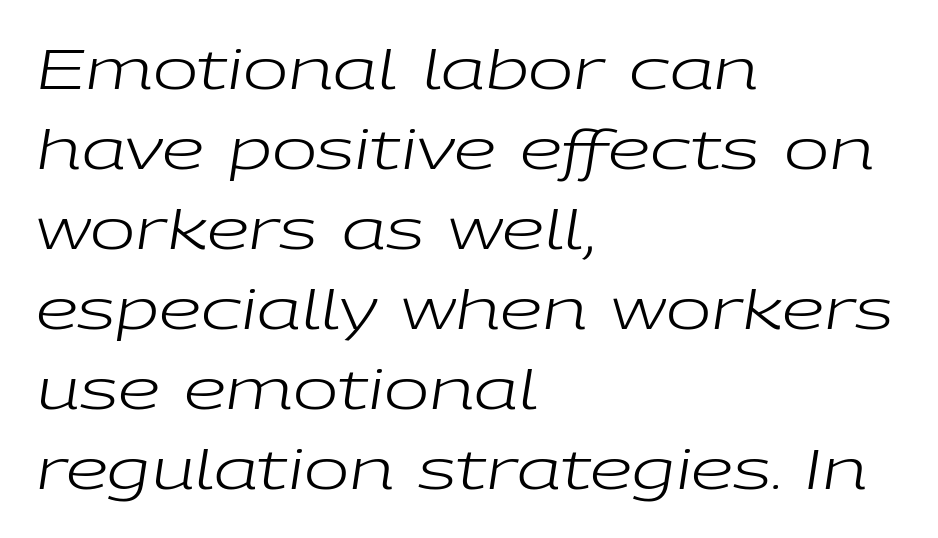
{"italic": "yes", "lean": "right", "slant_degrees": 9, "bold": "no", "weight": "regular", "width": "wide", "stroke_contrast": "low", "x_height": "medium", "monospaced": "no", "underline": "no", "align": "left", "line_spacing": "normal", "line_spacing_ratio": 1.48, "letter_spacing": "normal", "letter_spacing_em": 0.0, "glyph_px": 54}
